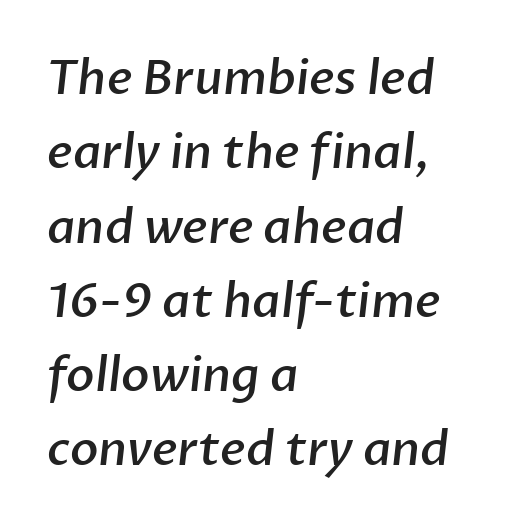
These lines keep a tight, regular rhythm from letter to letter. Which margin do the lines hug? The left one — the right edge is uneven. The characters look somewhat weighty, a semibold short of true bold. Is this a fixed-width face? No — the glyphs have proportional, varying widths. Unlike a traditional serif, this face leaves its strokes unadorned. Horizontal bands of white between lines are of average thickness.
